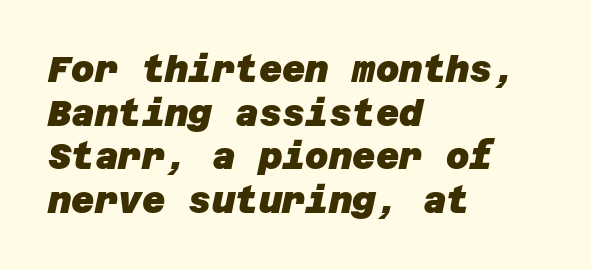
Stroke terminals: plain, sans-serif. The gaps between neighbouring characters are ordinary and unremarkable. Its strokes are broad and dark, the hallmark of bold type. Line beginnings align vertically; line endings do not.
